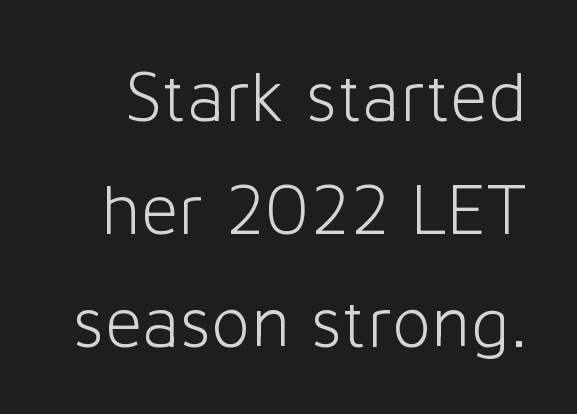
These lines were composed using upright roman letters. Vertical spacing — default. These lines are composed in type without serifs. No extra tracking has been applied to these lines.
